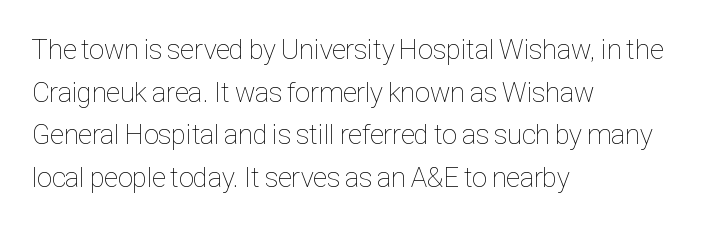
The image shows 28 px thin, condensed type, upright; set left-aligned, normal line spacing (1.52x), normal letter spacing, not underlined; low stroke contrast and a medium x-height.
